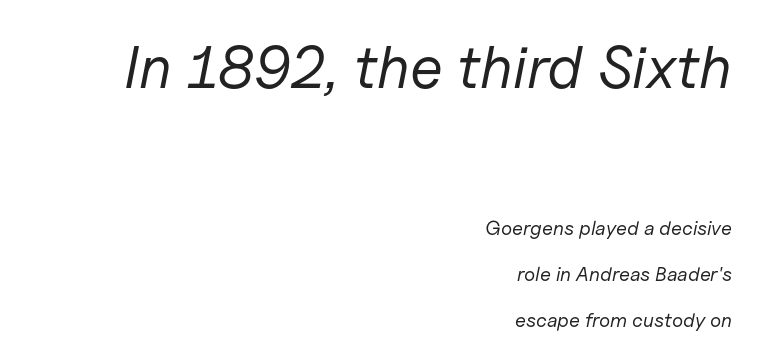
{"italic": "yes", "lean": "right", "slant_degrees": 11, "bold": "no", "weight": "regular", "width": "normal", "stroke_contrast": "low", "x_height": "medium", "monospaced": "no", "underline": "no", "align": "right", "line_spacing": "loose", "line_spacing_ratio": 2.29, "letter_spacing": "normal", "letter_spacing_em": 0.0, "larger_block": "first", "size_ratio": 3.0, "glyph_px": 60}
